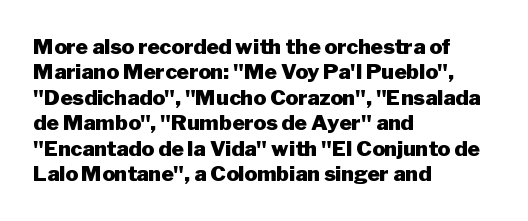
The image shows 21 px bold type, upright; set left-aligned, line spacing 1.21x, normal letter spacing, not underlined.
